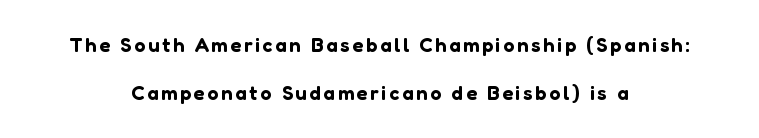
The image shows 20 px text type, upright; set centered, loose line spacing (2.41x), not underlined.
